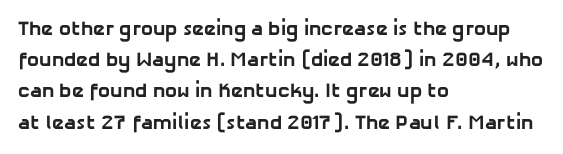
Left-aligned paragraph, ragged on the right. Is there much room between lines? A standard amount, neither cramped nor airy. Compared with typical body copy, the letter spacing here is the same. The sample has been set heavy, in full bold. Honestly, there is no underline to notice here at all.
